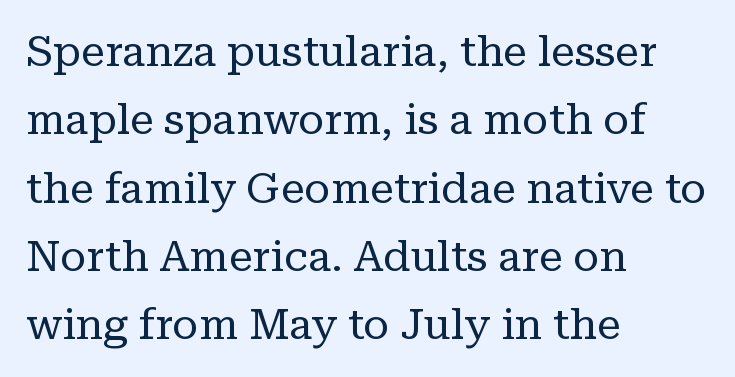
The image shows 43 px regular-weight serif type, upright; set left-aligned, normal line spacing (1.59x), normal letter spacing, not underlined; low stroke contrast and a medium x-height.
